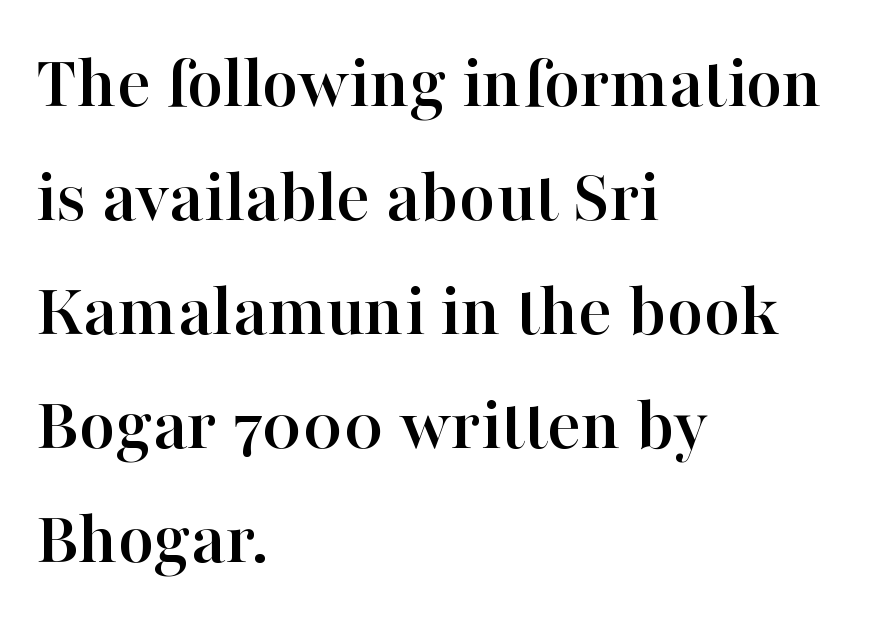
The specimen reads as upright at a glance. Nobody touched the tracking dial on this one. Left-aligned paragraph, ragged on the right. These lines are rendered in a variable-pitch font.
